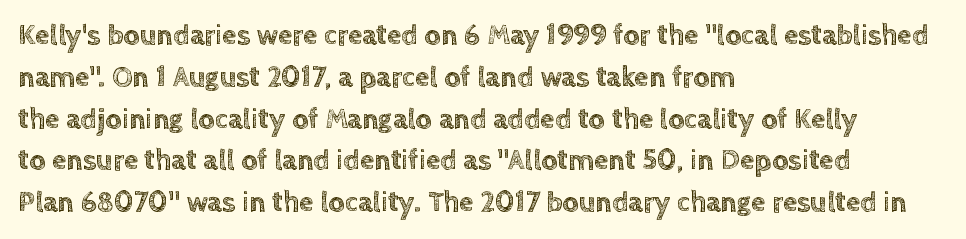
The leading is moderate, giving the passage an even texture. The rendering uses natural spacing where letterforms have individual widths. Tracking value appears to be zero — textbook default spacing. Rendered with straight, roman letterforms.
